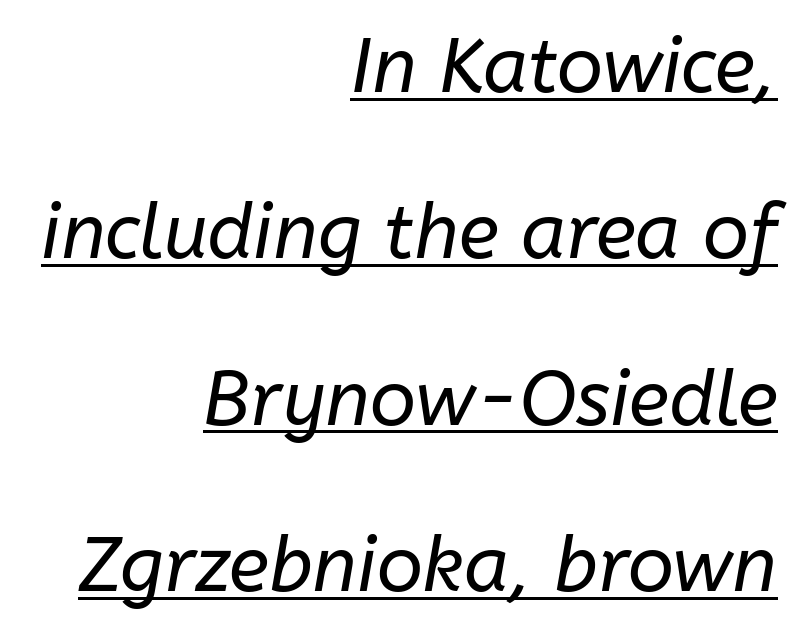
{"italic": "yes", "lean": "right", "slant_degrees": 10, "bold": "no", "weight": "regular", "width": "normal", "stroke_contrast": "low", "x_height": "medium", "monospaced": "no", "underline": "yes", "align": "right", "line_spacing": "loose", "line_spacing_ratio": 2.19, "letter_spacing": "normal", "letter_spacing_em": 0.0, "glyph_px": 76}
